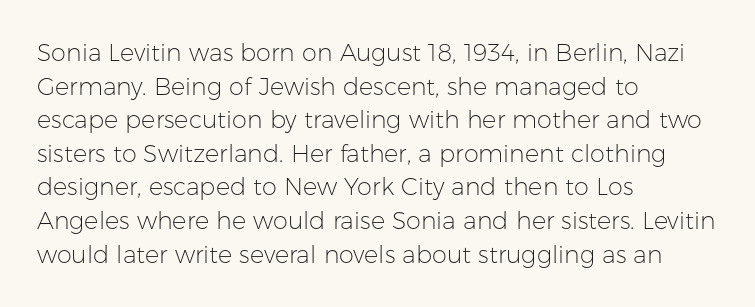
The image shows 24 px text type, upright; set left-aligned, normal line spacing (1.4x), normal letter spacing, not underlined.
